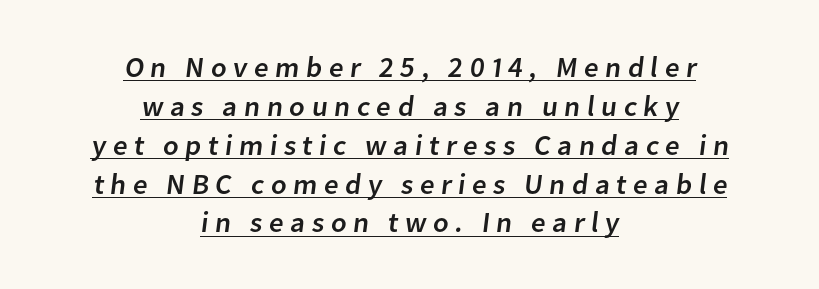
This sample uses expanded letter spacing, leaving extra air between glyphs. Regular leading. The face used here is a sans, in the tradition of grotesques and geometrics. Underlining? Definitely there. Varying glyph widths throughout — classic text-font behaviour. The compositor balanced each line on the midline.
